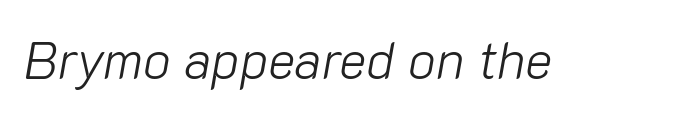
Nothing unusual about the tracking: characters are spaced as the font intends. Spacing verdict: proportional, widths tailored to each character. The foot of each line stays bare and open. Emphasis-style slanted type is in use.
